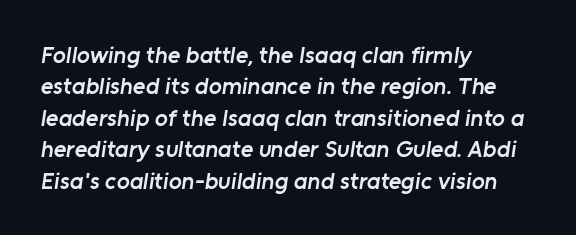
Q: Is the text bold? A: Semi-bold.
Q: Is the text underlined? A: No.
Q: How is the paragraph aligned? A: Left-aligned.
Q: Is the spacing between letters normal or unusually wide? A: Normal.
Q: Is the spacing between lines tight, normal or loose? A: Normal.
